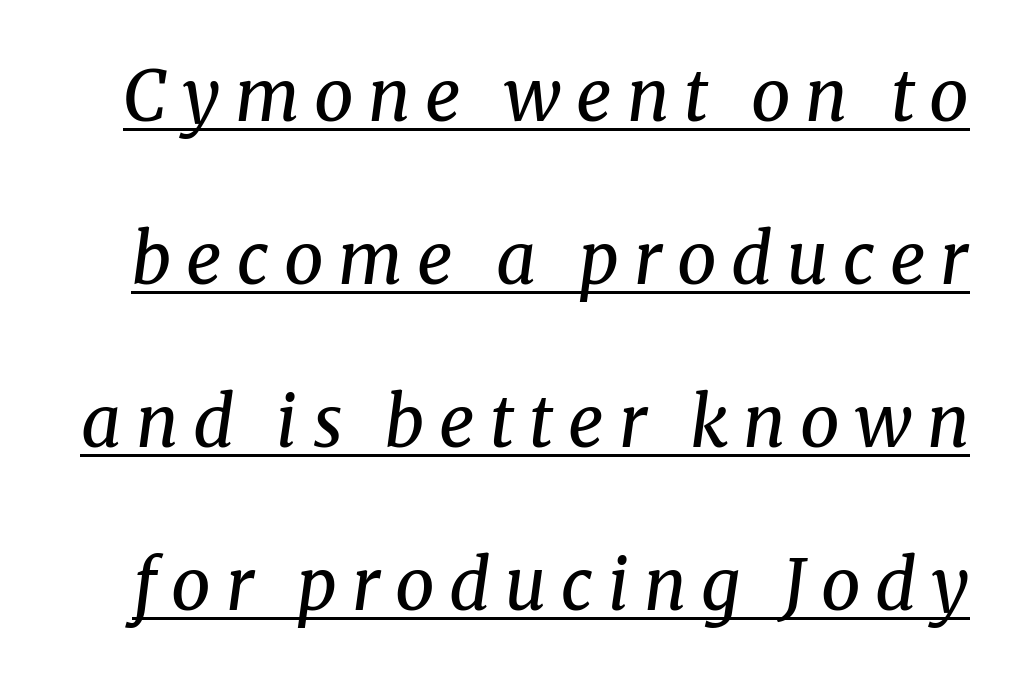
Q: Is the text bold? A: No.
Q: Is the text italic (slanted)? A: Yes, it leans right by about 8 degrees.
Q: Is the typeface a serif or a sans-serif typeface? A: Serif.
Q: Is the text underlined? A: Yes.
Q: Is the spacing between letters normal or unusually wide? A: Unusually wide.
Q: Is the spacing between lines tight, normal or loose? A: Loose.
Q: Width (condensed, normal, or wide)? A: Normal.
Q: Stroke contrast? A: Medium.
Q: x-height? A: Medium.
Q: Monospaced? A: No.
